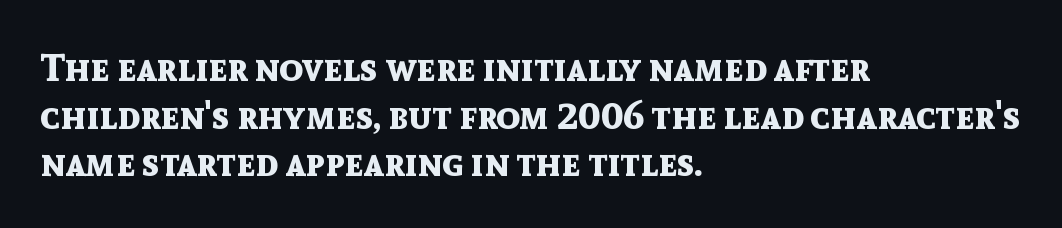
{"serif": "no", "italic": "no", "bold": "yes", "weight": "bold", "width": "normal", "x_height": "medium", "monospaced": "no", "underline": "no", "align": "left", "line_spacing_ratio": 1.22, "letter_spacing": "normal", "letter_spacing_em": 0.0, "glyph_px": 39}
